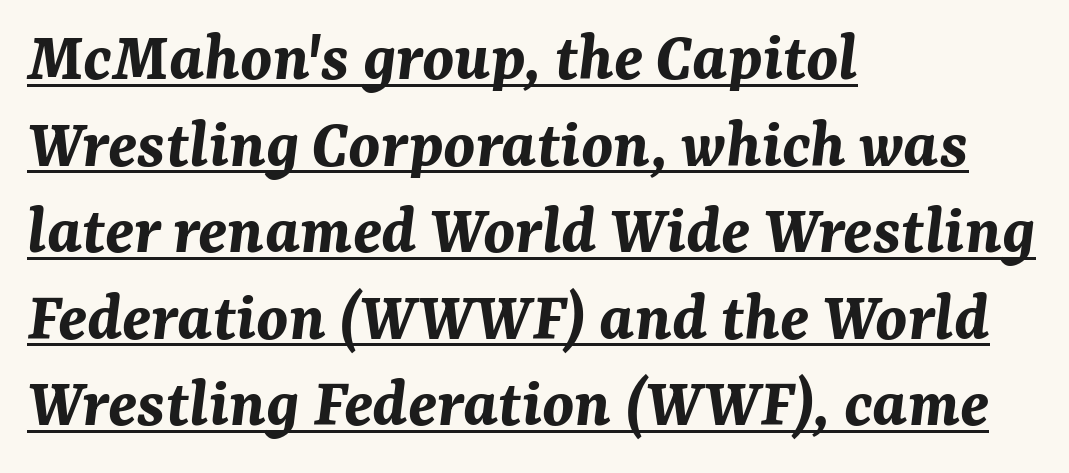
Q: Is the text bold? A: Yes.
Q: Is the text italic (slanted)? A: Yes, it leans right by about 7 degrees.
Q: Is the text underlined? A: Yes.
Q: How is the paragraph aligned? A: Left-aligned.
Q: Is the spacing between letters normal or unusually wide? A: Normal.
Q: Width (condensed, normal, or wide)? A: Normal.
Q: Stroke contrast? A: Medium.
Q: x-height? A: Medium.
Q: Monospaced? A: No.
